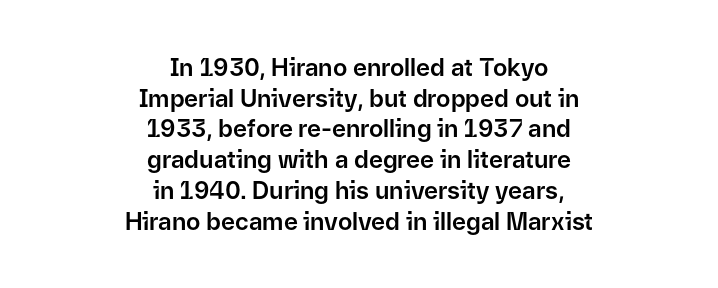
Q: Is the text italic (slanted)? A: No, it is upright.
Q: Is the text underlined? A: No.
Q: How is the paragraph aligned? A: Centered.
Q: Is the spacing between letters normal or unusually wide? A: Normal.
Q: Is the spacing between lines tight, normal or loose? A: Normal.
